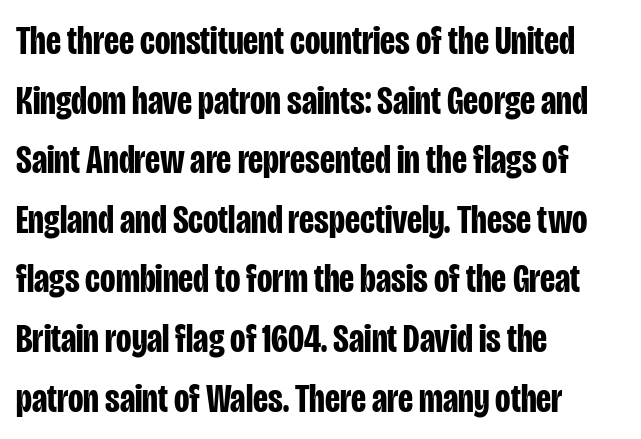
Q: Is the text bold? A: Yes.
Q: Is the text italic (slanted)? A: No, it is upright.
Q: Is the typeface a serif or a sans-serif typeface? A: Sans-serif.
Q: Is the text underlined? A: No.
Q: How is the paragraph aligned? A: Left-aligned.
Q: Is the spacing between letters normal or unusually wide? A: Normal.
Q: Is the spacing between lines tight, normal or loose? A: Normal.
Q: Width (condensed, normal, or wide)? A: Condensed.
Q: Stroke contrast? A: Low.
Q: x-height? A: Large.
Q: Monospaced? A: No.
